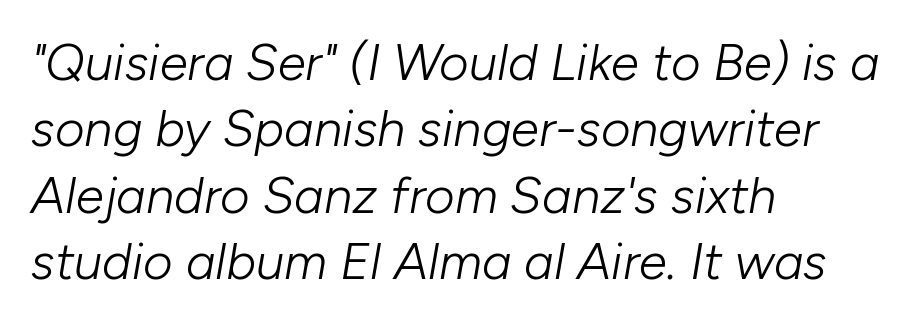
The text carries the slant typical of an italic or oblique font. Leading matches the norm, producing a regular column. The characters are drawn with everyday or finer stroke widths. Characters follow at the spacing the type designer built in. Spacing verdict: proportional, widths tailored to each character.
